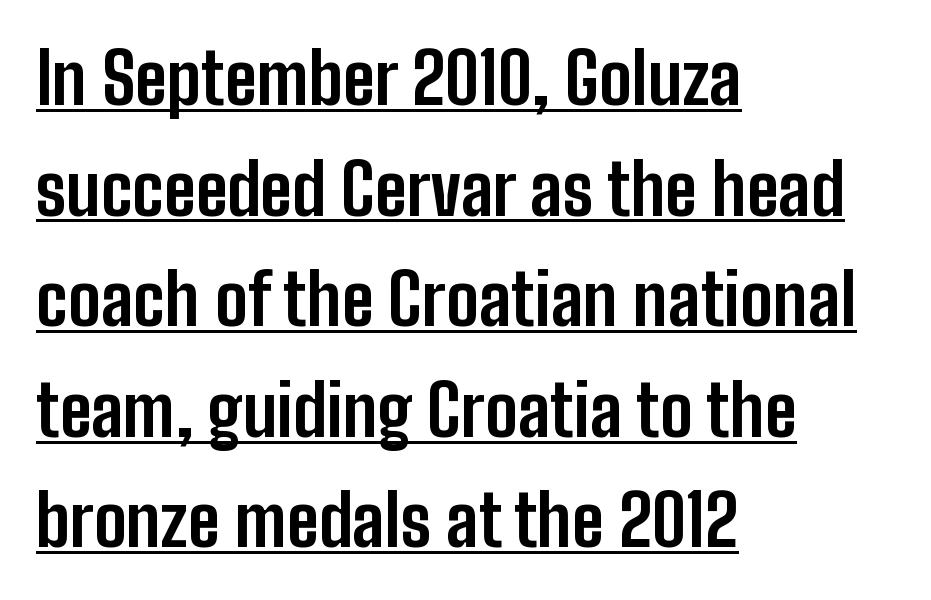
{"serif": "no", "italic": "no", "bold": "yes", "weight": "bold", "width": "condensed", "stroke_contrast": "low", "x_height": "medium", "monospaced": "no", "underline": "yes", "align": "left", "line_spacing": "normal", "line_spacing_ratio": 1.58, "letter_spacing": "normal", "letter_spacing_em": 0.0, "glyph_px": 70}
